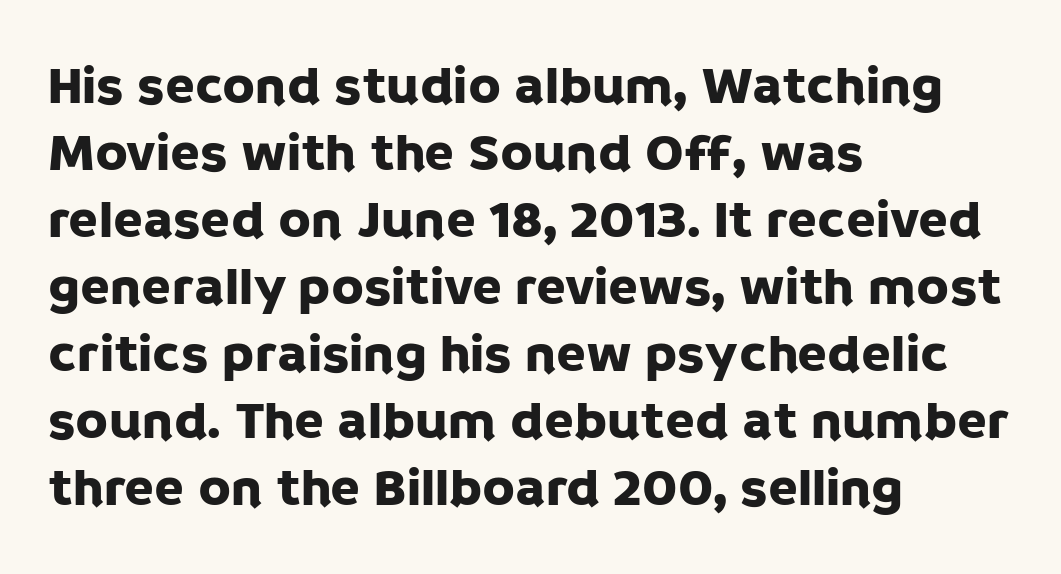
The image shows 54 px sans-serif type, upright; set left-aligned, line spacing 1.24x, normal letter spacing, not underlined; low stroke contrast and a large x-height.
